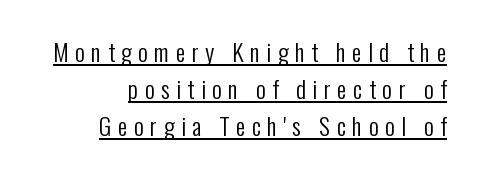
Q: Is the text bold? A: No.
Q: Is the text italic (slanted)? A: No, it is upright.
Q: Is the text underlined? A: Yes.
Q: How is the paragraph aligned? A: Right-aligned.
Q: Is the spacing between letters normal or unusually wide? A: Unusually wide.
Q: Is the spacing between lines tight, normal or loose? A: Normal.
